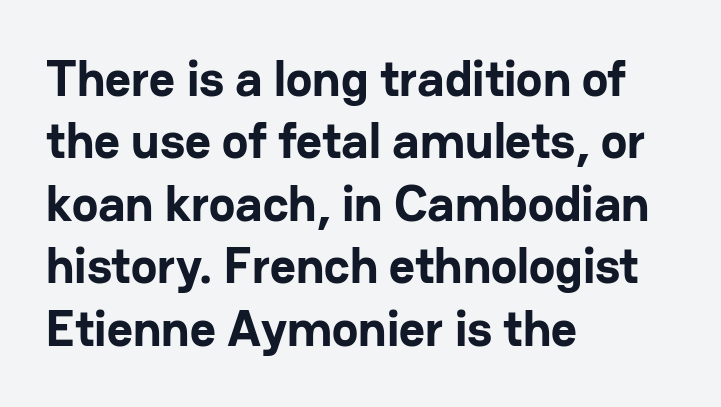
Q: Is the text bold? A: Yes.
Q: Is the text italic (slanted)? A: No, it is upright.
Q: Is the typeface a serif or a sans-serif typeface? A: Sans-serif.
Q: Is the text underlined? A: No.
Q: How is the paragraph aligned? A: Left-aligned.
Q: Is the spacing between letters normal or unusually wide? A: Normal.
Q: Is the spacing between lines tight, normal or loose? A: Normal.
Q: Width (condensed, normal, or wide)? A: Normal.
Q: Stroke contrast? A: Low.
Q: x-height? A: Medium.
Q: Monospaced? A: No.
